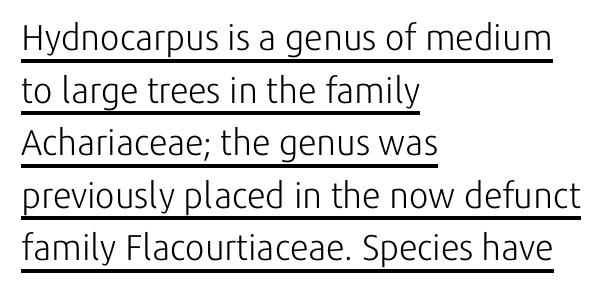
The image shows 36 px light sans-serif type, upright; set left-aligned, normal line spacing (1.46x), normal letter spacing, underlined; low stroke contrast and a medium x-height.
